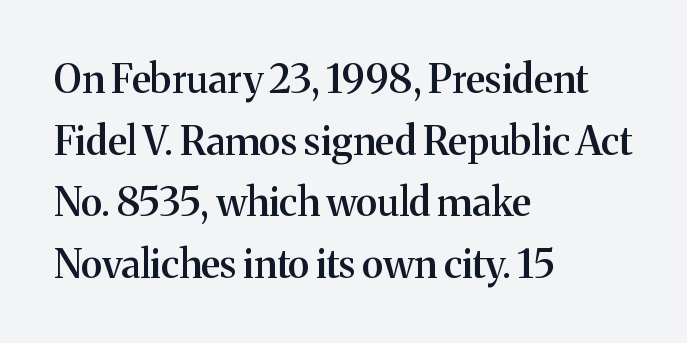
Q: Is the text bold? A: Semi-bold.
Q: Is the text italic (slanted)? A: No, it is upright.
Q: Is the typeface a serif or a sans-serif typeface? A: Serif.
Q: Is the text underlined? A: No.
Q: How is the paragraph aligned? A: Left-aligned.
Q: Is the spacing between letters normal or unusually wide? A: Normal.
Q: Is the spacing between lines tight, normal or loose? A: Normal.
Q: Width (condensed, normal, or wide)? A: Normal.
Q: Stroke contrast? A: Medium.
Q: x-height? A: Medium.
Q: Monospaced? A: No.
